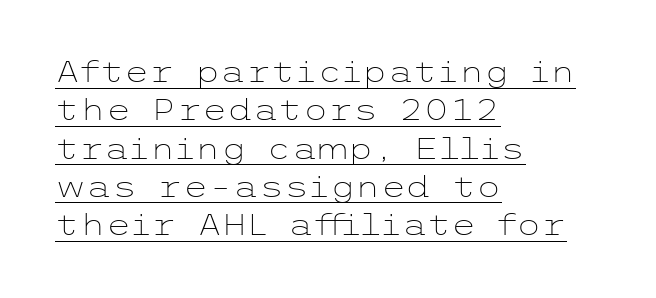
What's the leading like? Ordinary, nothing unusual. Is the type heavy? It reads as light-to-regular instead. The horizontal fit of the characters is conventional and even. Serif or sans? Sans — the stroke terminals are bare. Glance below the letters and you will spot a drawn line. Every row of glyphs begins at an identical x-position on the left.
